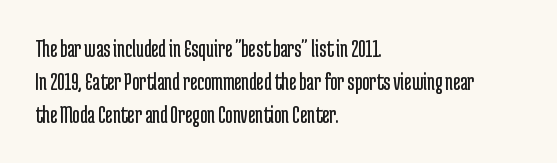
The setting favours the left margin, as ordinary paragraphs usually do. The letters stand upright; this is a roman face. Does the leading feel generous? No, just average. The passage shown has conventional tracking throughout. Each stroke keeps to a modest, everyday thickness or less.
